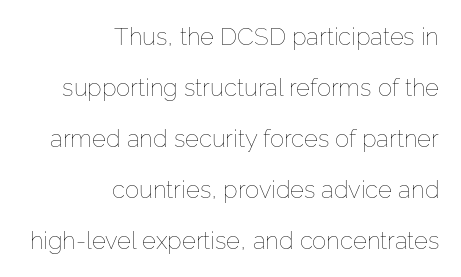
Glance below the letters and you will spot only blank space. Stroke mass is kept to a normal reading level or below. Is the block centered? No — it sits flush against the right margin. Upright lettering throughout.
